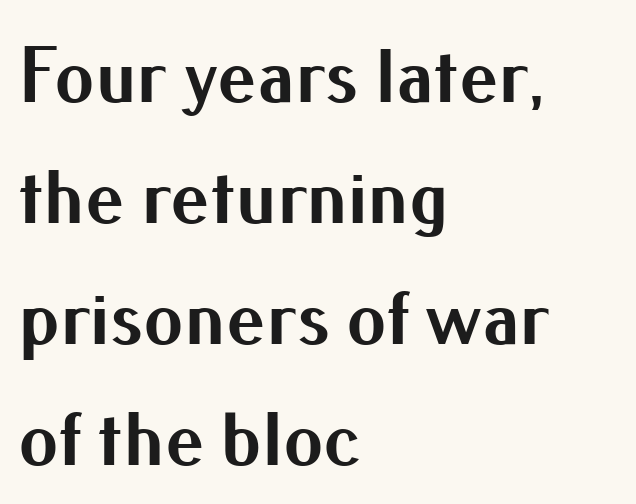
{"serif": "no", "italic": "no", "bold": "yes", "weight": "bold", "width": "normal", "stroke_contrast": "medium", "x_height": "small", "monospaced": "no", "underline": "no", "align": "left", "line_spacing": "normal", "line_spacing_ratio": 1.53, "letter_spacing": "normal", "letter_spacing_em": 0.0, "glyph_px": 79}
